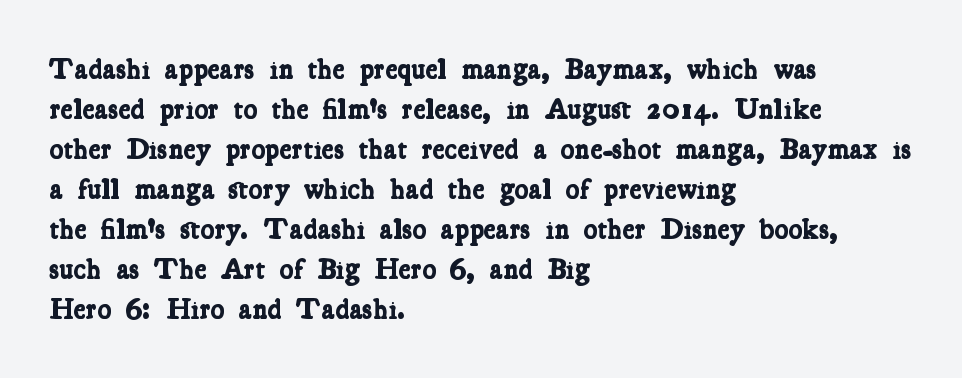
Typographic density is high because the face is bold. Left-aligned paragraph, ragged on the right. A clean baseline with only descenders dipping below it. The passage shown is typed in a proportional face where columns would drift.
